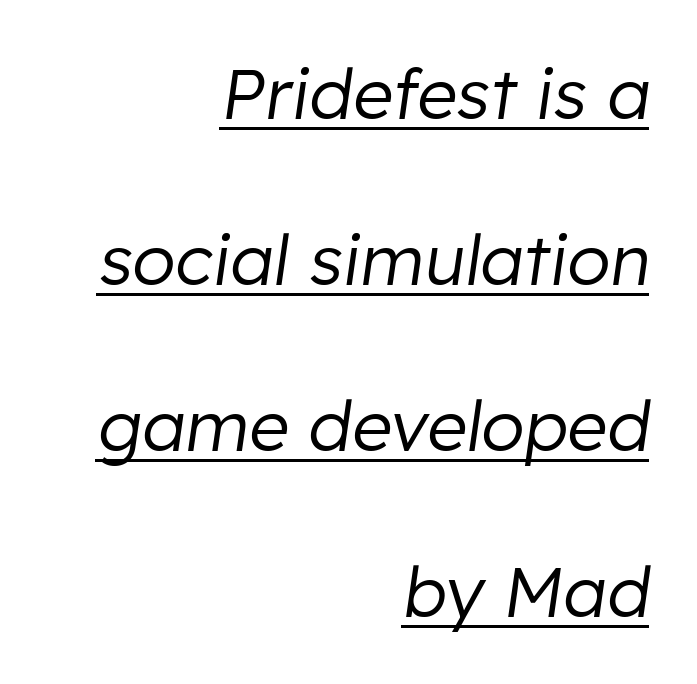
Q: Is the text bold? A: No.
Q: Is the text italic (slanted)? A: Yes, it leans right by about 8 degrees.
Q: Is the text underlined? A: Yes.
Q: How is the paragraph aligned? A: Right-aligned.
Q: Is the spacing between letters normal or unusually wide? A: Normal.
Q: Is the spacing between lines tight, normal or loose? A: Loose.
Q: Width (condensed, normal, or wide)? A: Normal.
Q: Stroke contrast? A: Low.
Q: x-height? A: Medium.
Q: Monospaced? A: No.
